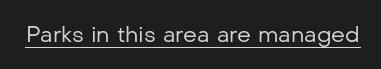
The image shows 22 px text type, upright; set normal letter spacing, underlined.
